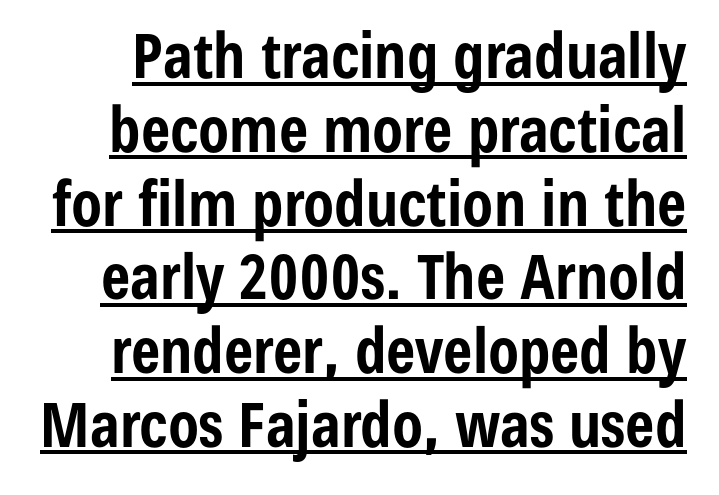
{"serif": "no", "italic": "no", "bold": "yes", "weight": "bold", "width": "condensed", "stroke_contrast": "low", "x_height": "medium", "monospaced": "no", "underline": "yes", "line_spacing_ratio": 1.19, "letter_spacing": "normal", "letter_spacing_em": 0.0, "glyph_px": 62}
